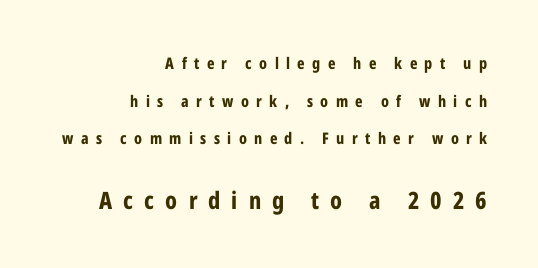
Q: Is the text bold? A: Yes.
Q: Is the text italic (slanted)? A: No, it is upright.
Q: Is the text underlined? A: No.
Q: How is the paragraph aligned? A: Right-aligned.
Q: Is the spacing between letters normal or unusually wide? A: Unusually wide.
Q: Is the spacing between lines tight, normal or loose? A: Loose.
Q: Which block of text is set in a larger size, the first (top) or the second (bottom)? A: The second (bottom) one.
